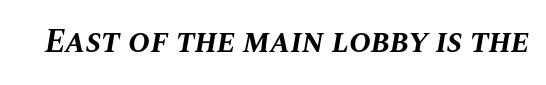
{"italic": "yes", "lean": "right", "slant_degrees": 10, "bold": "yes", "weight": "bold", "width": "normal", "stroke_contrast": "medium", "x_height": "large", "monospaced": "no", "underline": "no", "letter_spacing": "normal", "letter_spacing_em": 0.0, "glyph_px": 33}
